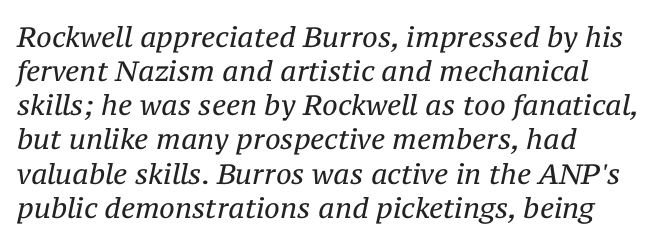
Q: Is the text bold? A: No.
Q: Is the text italic (slanted)? A: Yes, it leans right by about 12 degrees.
Q: Is the typeface a serif or a sans-serif typeface? A: Serif.
Q: Is the text underlined? A: No.
Q: How is the paragraph aligned? A: Left-aligned.
Q: Is the spacing between letters normal or unusually wide? A: Normal.
Q: Width (condensed, normal, or wide)? A: Normal.
Q: Stroke contrast? A: Medium.
Q: x-height? A: Medium.
Q: Monospaced? A: No.
